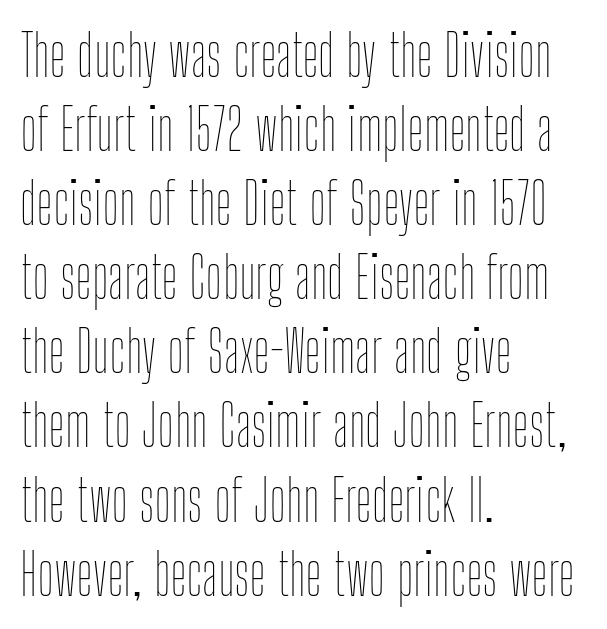
Posture: vertical. The tracking reads as untouched default to a designer's eye. A classic flush-left, rag-right setting is used for this passage. The face used here is proportionally spaced, like ordinary book or web type. The leading is moderate, giving the passage an even texture.
